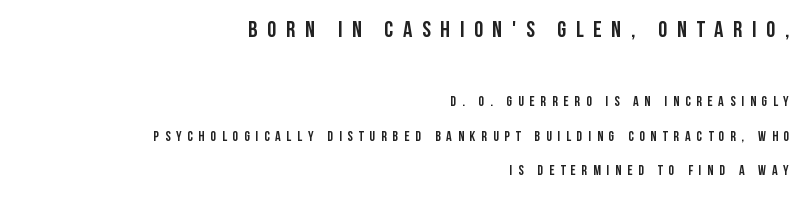
The image shows 23 px bold type, upright; set right-aligned, loose line spacing (2.49x), unusually wide letter spacing (+0.42 em), not underlined; the first (top) block is 1.64x larger.
